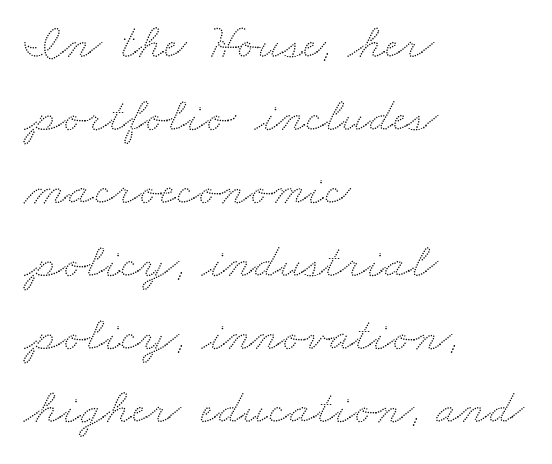
The horizontal fit of the characters is conventional and even. Underlining? Definitely not there. These lines are set flush left with a ragged right edge. The rendering uses natural spacing where letterforms have individual widths.
